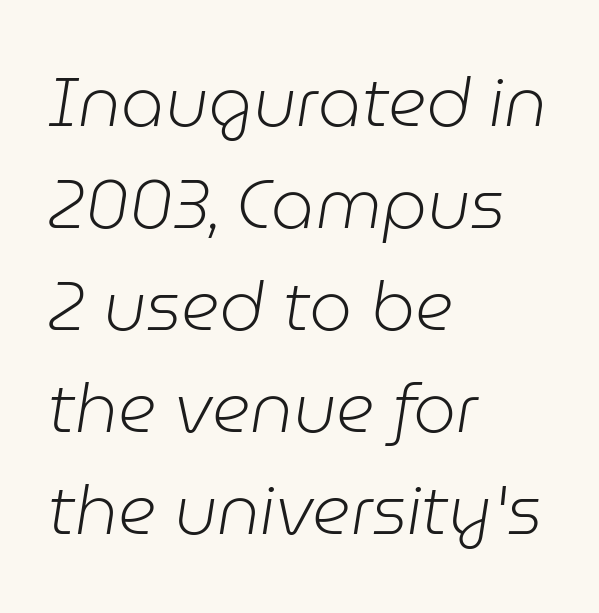
{"italic": "yes", "lean": "right", "slant_degrees": 9, "bold": "no", "weight": "light", "width": "normal", "stroke_contrast": "low", "x_height": "medium", "monospaced": "no", "underline": "no", "align": "left", "line_spacing": "normal", "line_spacing_ratio": 1.5, "letter_spacing": "normal", "letter_spacing_em": 0.0, "glyph_px": 68}
